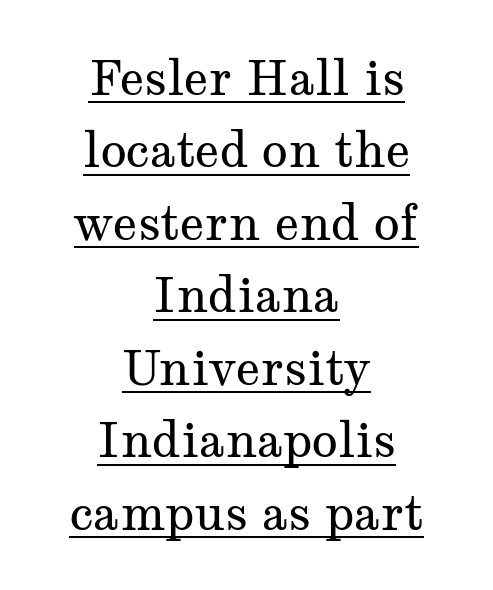
{"serif": "yes", "italic": "no", "bold": "no", "weight": "regular", "width": "wide", "stroke_contrast": "medium", "x_height": "medium", "monospaced": "no", "underline": "yes", "align": "center", "line_spacing": "normal", "line_spacing_ratio": 1.51, "letter_spacing": "normal", "letter_spacing_em": 0.0, "glyph_px": 48}
